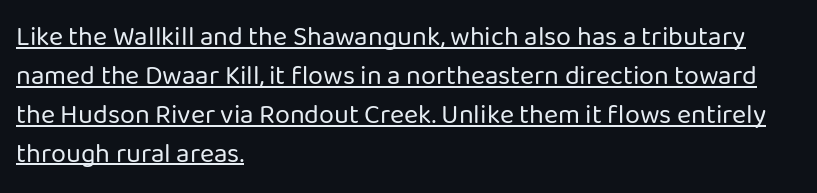
Style check: upright. How would I describe the line gaps? Plain and ordinary. This rendering uses left alignment, leaving the right contour irregular. The typeface has the unassuming heft of standard copy or less. The rendered words wear a rule along their underside. Does extra space separate the letters? No, they use regular spacing.
